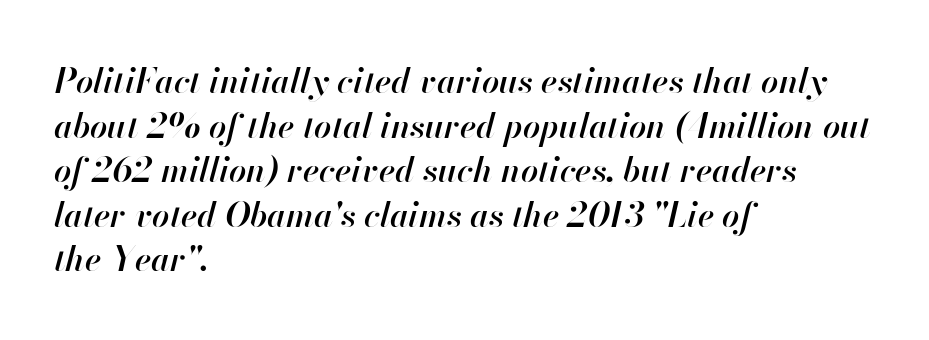
{"italic": "yes", "lean": "right", "slant_degrees": 13, "bold": "semi", "weight": "semibold", "width": "normal", "stroke_contrast": "high", "x_height": "small", "monospaced": "no", "underline": "no", "align": "left", "line_spacing": "normal", "line_spacing_ratio": 1.31, "letter_spacing": "normal", "letter_spacing_em": 0.0, "glyph_px": 34}
